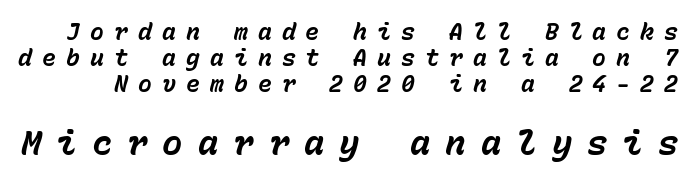
The following chunk of copy outweighs the initial chunk in type size. This rendering widens character spacing well past its baseline value. Think of a typewriter: that constant character pitch is what you see here. Whoever set this chose condensed vertical rhythm over breathing room. A typesetter would mark this as italic. The baseline area is clear.
